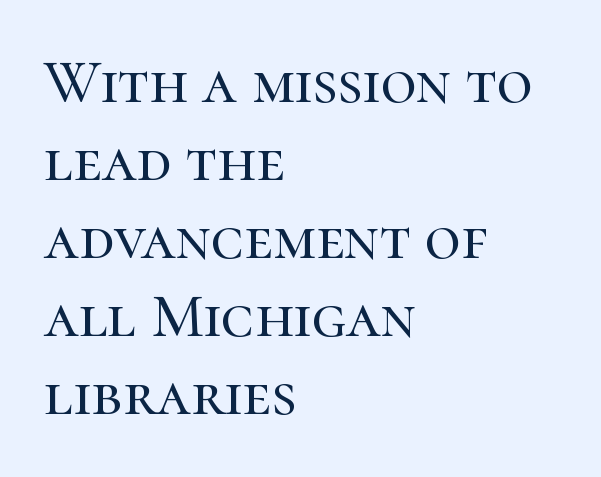
The image shows 62 px serif type, upright; set left-aligned, normal line spacing (1.26x), normal letter spacing, not underlined; high stroke contrast and a medium x-height.
